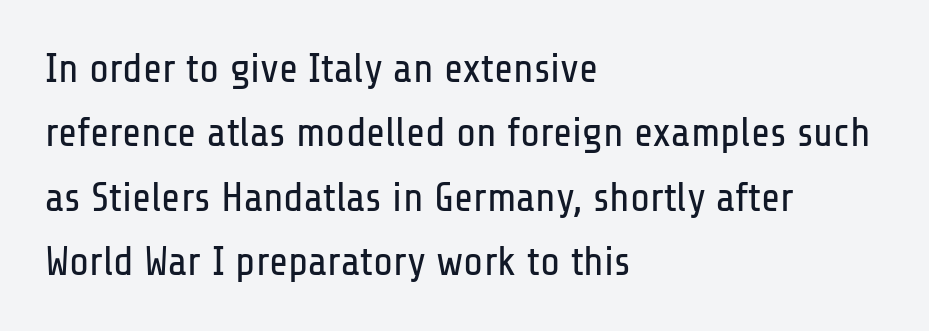
These lines are rendered in a variable-pitch font. The setting favours the left margin, as ordinary paragraphs usually do. Spacing between characters is what you'd get straight out of the box. Think standard paragraph weight, or any step lighter than that. Note: no serifs on the glyphs.
